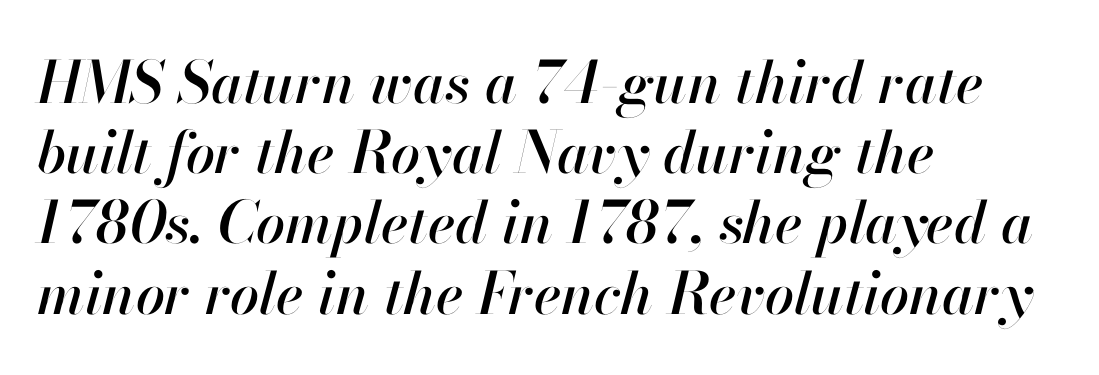
Nobody drew a line under any word here. Is this a fixed-width face? No — the glyphs have proportional, varying widths. In CSS terms this would be text-align: left. This is oblique type, the kind used for emphasis or titles. Letter spacing: default.
